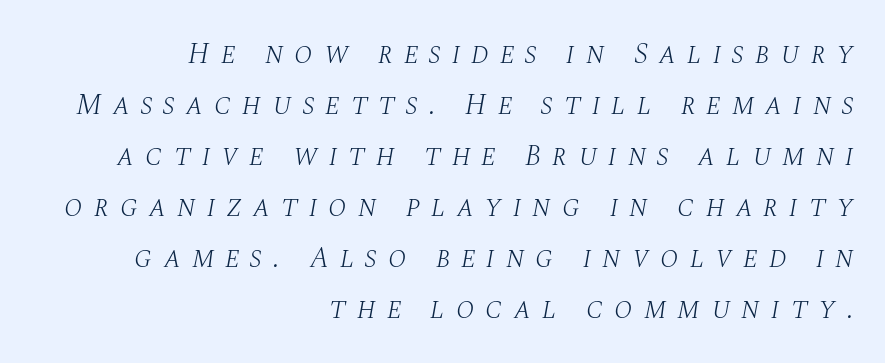
The image shows 30 px light serif type, italic (leaning right); set right-aligned, normal line spacing (1.7x), unusually wide letter spacing (+0.36 em), not underlined; medium stroke contrast and a large x-height.
